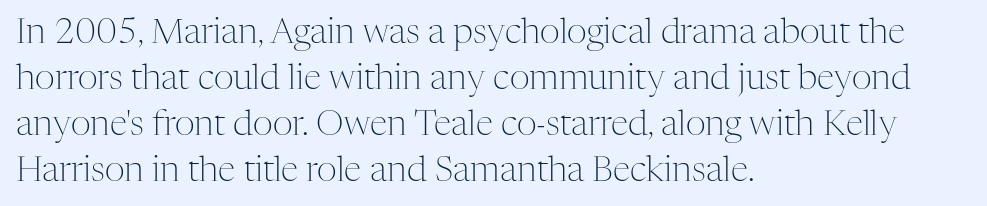
The image shows 35 px light serif type, upright; set left-aligned, normal line spacing (1.31x), normal letter spacing, not underlined; medium stroke contrast and a medium x-height.
